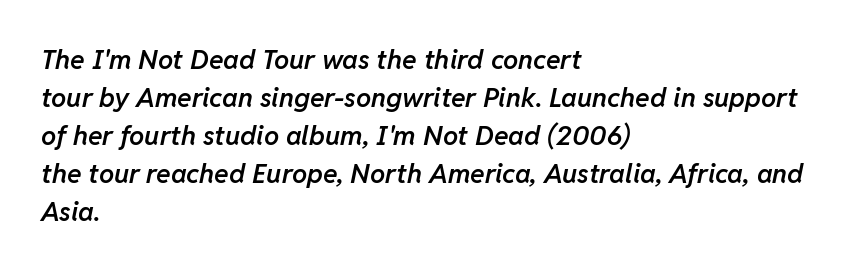
The image shows 27 px text type, italic (leaning right); set left-aligned, normal line spacing (1.41x), normal letter spacing, not underlined.
